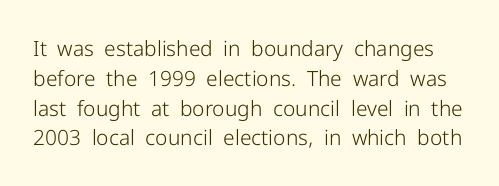
Q: Is the text bold? A: No.
Q: Is the text italic (slanted)? A: No, it is upright.
Q: Is the text underlined? A: No.
Q: Is the spacing between letters normal or unusually wide? A: Normal.
Q: Is the spacing between lines tight, normal or loose? A: Normal.
